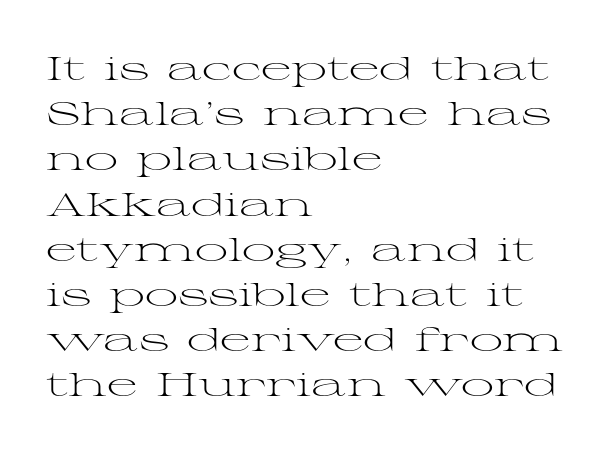
The lines in this sample share a left origin and differ only in where they stop. Spacing between characters is what you'd get straight out of the box. The baseline area is clear. This is serif lettering, the kind often seen in printed books. Each stroke keeps to a modest, everyday thickness or less.
